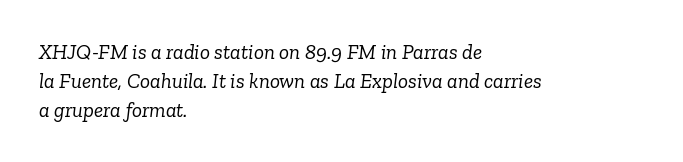
{"italic": "yes", "lean": "right", "slant_degrees": 6, "bold": "no", "underline": "no", "align": "left", "line_spacing": "normal", "line_spacing_ratio": 1.38, "letter_spacing": "normal", "letter_spacing_em": 0.0, "glyph_px": 21}
